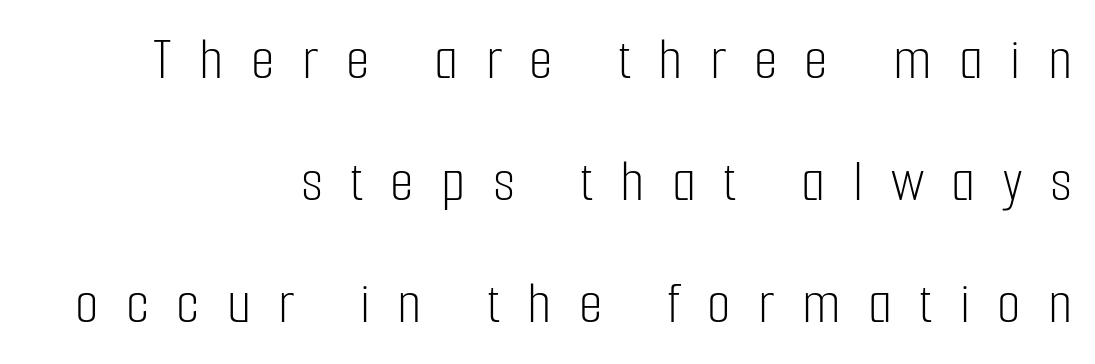
Q: Is the text bold? A: No.
Q: Is the text italic (slanted)? A: No, it is upright.
Q: Is the typeface a serif or a sans-serif typeface? A: Sans-serif.
Q: Is the text underlined? A: No.
Q: How is the paragraph aligned? A: Right-aligned.
Q: Is the spacing between letters normal or unusually wide? A: Unusually wide.
Q: Is the spacing between lines tight, normal or loose? A: Loose.
Q: Width (condensed, normal, or wide)? A: Condensed.
Q: Stroke contrast? A: Low.
Q: x-height? A: Medium.
Q: Monospaced? A: No.
